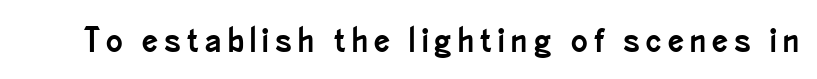
Q: Is the text italic (slanted)? A: No, it is upright.
Q: Is the typeface a serif or a sans-serif typeface? A: Sans-serif.
Q: Is the text underlined? A: No.
Q: Width (condensed, normal, or wide)? A: Condensed.
Q: Stroke contrast? A: Low.
Q: x-height? A: Small.
Q: Monospaced? A: No.
